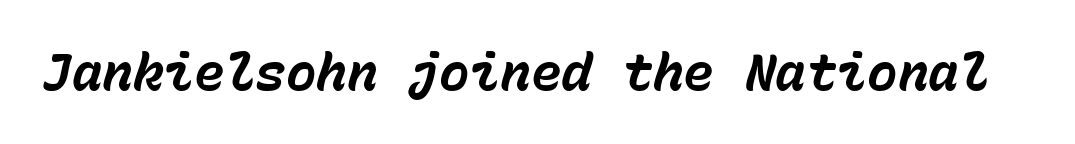
The image shows 51 px bold type, italic (leaning right), monospaced; set normal letter spacing, not underlined; low stroke contrast and a medium x-height.
